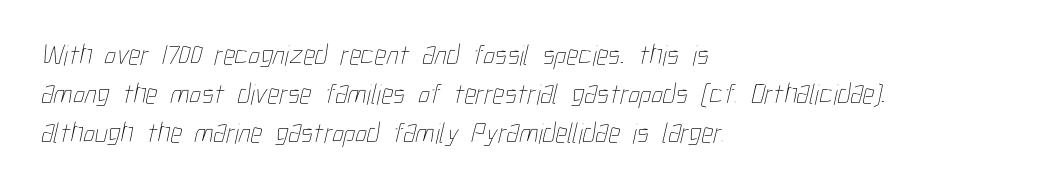
{"bold": "no", "weight": "thin", "width": "condensed", "stroke_contrast": "low", "x_height": "medium", "monospaced": "no", "underline": "no", "align": "left", "line_spacing": "normal", "line_spacing_ratio": 1.34, "letter_spacing": "normal", "letter_spacing_em": 0.0, "glyph_px": 29}
